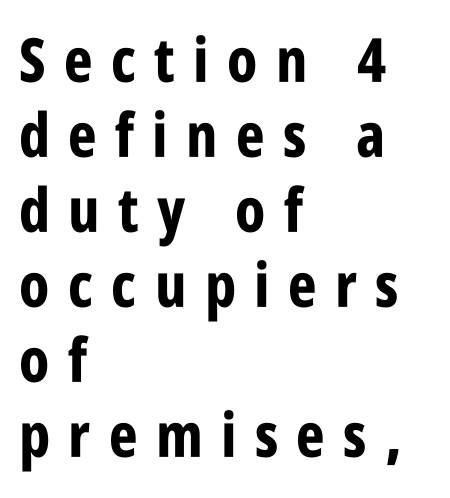
The strokes are fattened all the way to bold. Honestly, the letter spacing is so wide it's the main thing you notice. The ragged edge is on the right, which tells us the setting is flush left. Descender tails drop into unmarked territory.
